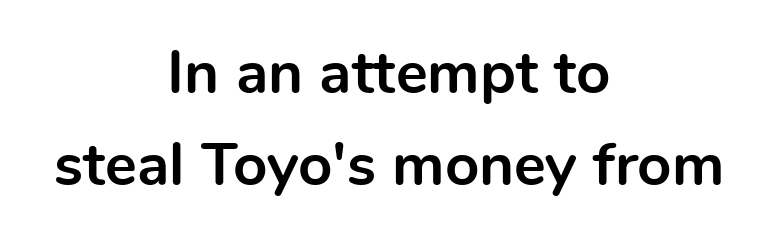
Rule under the text: the space is simply empty. Does the leading feel generous? No, just average. The text was rendered using a sans face with plain stroke endings. Short and long lines alike share a common midpoint. Each word holds together tightly as a unit, with standard inter-letter gaps.
